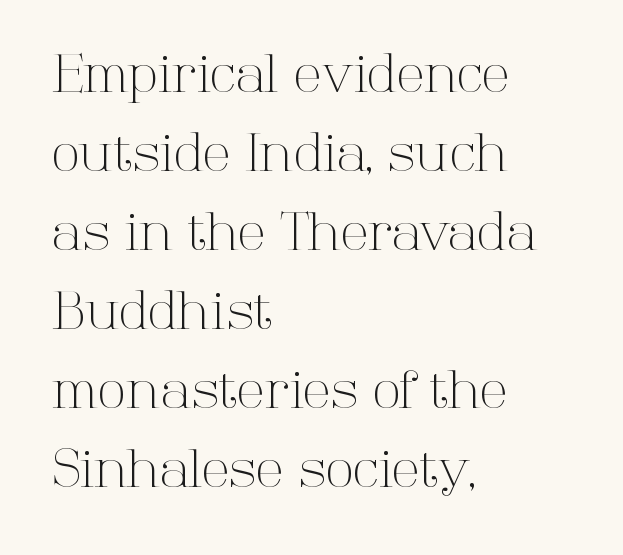
The image shows 52 px light serif type, upright; set left-aligned, normal line spacing (1.52x), normal letter spacing, not underlined; high stroke contrast and a medium x-height.
